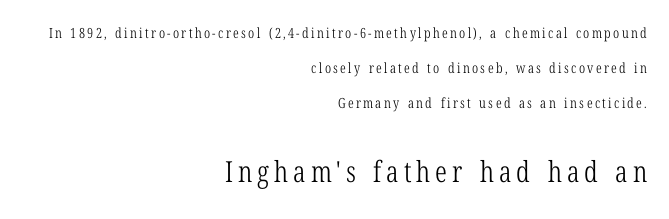
Q: Is the text bold? A: No.
Q: Is the text italic (slanted)? A: No, it is upright.
Q: Is the typeface a serif or a sans-serif typeface? A: Serif.
Q: Is the text underlined? A: No.
Q: How is the paragraph aligned? A: Right-aligned.
Q: Is the spacing between lines tight, normal or loose? A: Loose.
Q: Which block of text is set in a larger size, the first (top) or the second (bottom)? A: The second (bottom) one.
Q: Width (condensed, normal, or wide)? A: Condensed.
Q: Stroke contrast? A: Low.
Q: x-height? A: Medium.
Q: Monospaced? A: No.
